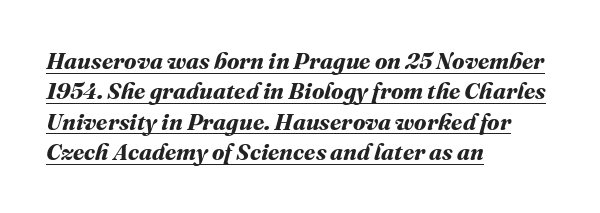
{"bold": "yes", "underline": "yes", "align": "left", "line_spacing": "normal", "line_spacing_ratio": 1.32, "letter_spacing": "normal", "letter_spacing_em": 0.0, "glyph_px": 23}
